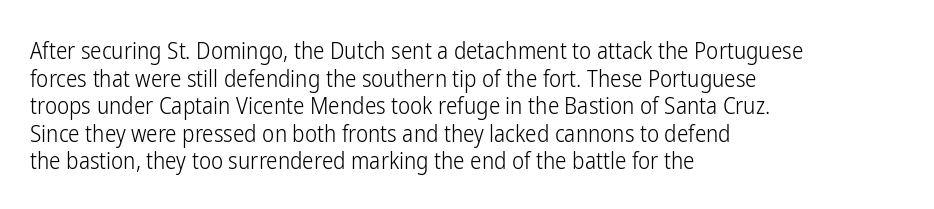
Unlike italic type, these characters show no tilt at all. The string is rendered with underlining switched off. The lines are quadded left. Tracking here is standard; glyphs follow each other at the usual distance. The letters look calm and open, with moderate or lighter stems.
